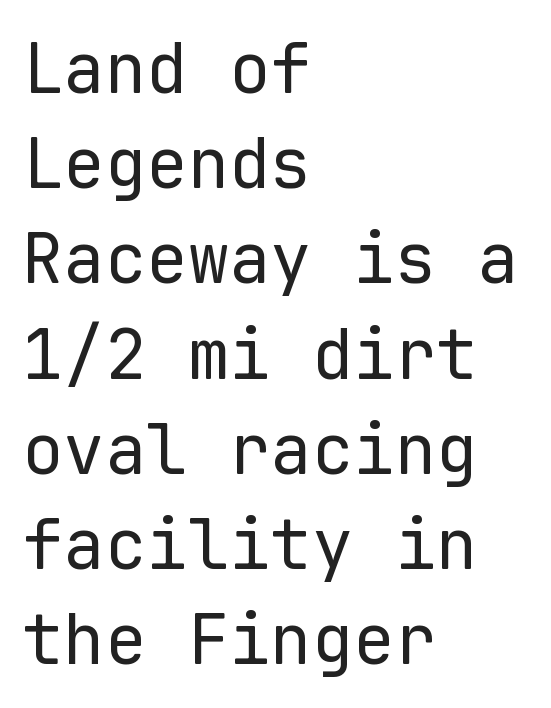
What's the leading like? Ordinary, nothing unusual. Posture: vertical. You could count columns in this text — the font is strictly monospaced. These lines are composed in type without serifs.
